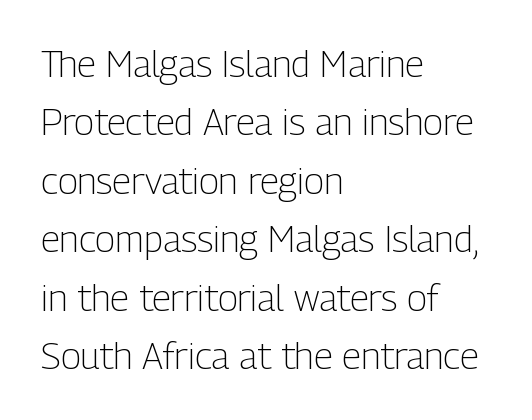
Every stem runs plumb, perpendicular to the baseline. The compositor pushed each line to the left boundary. The rendering uses a moderate line-height, typical for paragraphs. Character widths vary here, with narrow letters taking less room than wide ones. The characters display no serif detailing; their extremities are plain.
